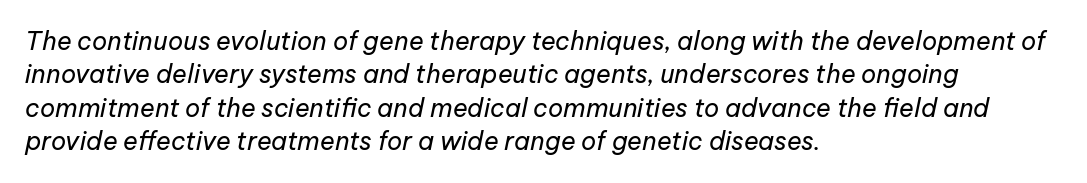
The image shows 25 px text type, italic (leaning right); set left-aligned, normal line spacing (1.34x), normal letter spacing, not underlined.
